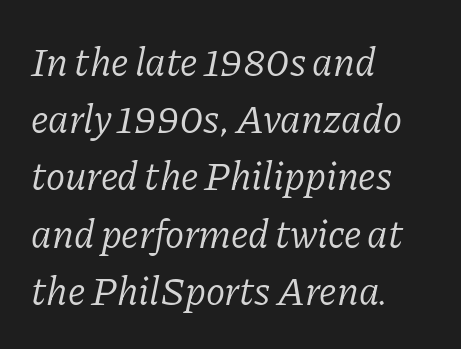
Decoration check: the copy has no underline. The glyphs in this specimen are seriffed. Is the type heavy? It reads as light-to-regular instead. Leading: standard. The glyphs look as if they've been sheared to an angle. Left-aligned paragraph, ragged on the right.
